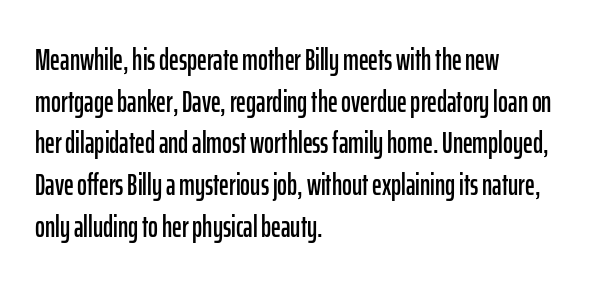
{"serif": "no", "italic": "no", "width": "condensed", "stroke_contrast": "low", "x_height": "medium", "monospaced": "no", "underline": "no", "align": "left", "line_spacing": "normal", "line_spacing_ratio": 1.39, "letter_spacing": "normal", "letter_spacing_em": 0.0, "glyph_px": 30}
